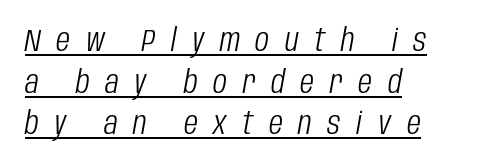
Q: Is the text bold? A: No.
Q: Is the text italic (slanted)? A: Yes, it leans right by about 10 degrees.
Q: Is the text underlined? A: Yes.
Q: How is the paragraph aligned? A: Left-aligned.
Q: Is the spacing between letters normal or unusually wide? A: Unusually wide.
Q: Is the spacing between lines tight, normal or loose? A: Normal.
Q: Width (condensed, normal, or wide)? A: Condensed.
Q: Stroke contrast? A: Low.
Q: x-height? A: Large.
Q: Monospaced? A: No.
